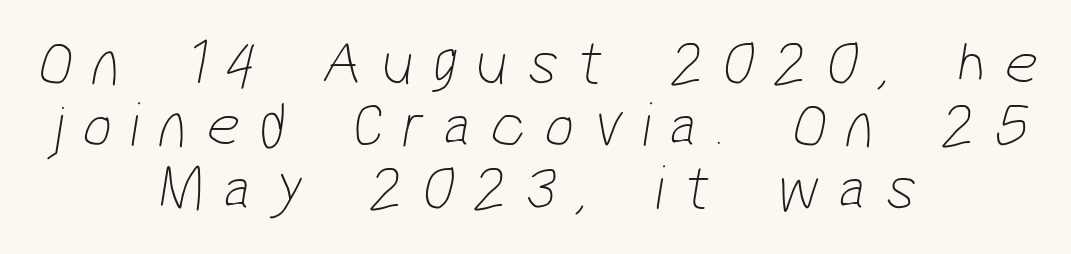
{"serif": "no", "bold": "no", "weight": "thin", "width": "condensed", "stroke_contrast": "low", "x_height": "medium", "monospaced": "no", "underline": "no", "align": "center", "line_spacing": "tight", "line_spacing_ratio": 0.96, "letter_spacing": "wide", "letter_spacing_em": 0.29, "glyph_px": 65}
